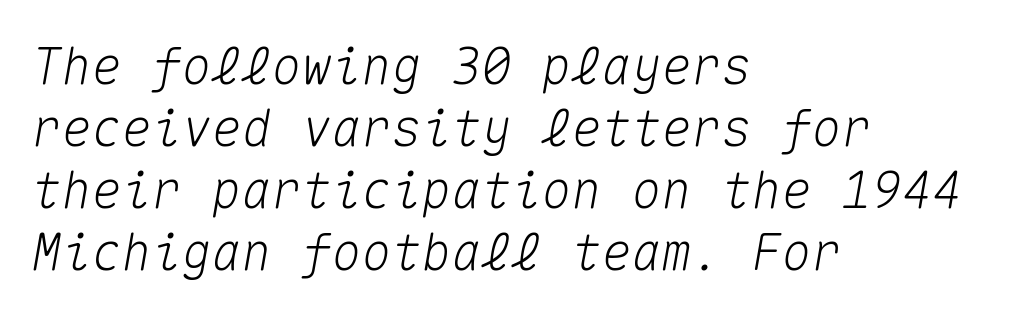
You could call the tracking neutral — neither tight nor loose. Leftover space on each line is placed entirely after the last word. Anything drawn beneath the words? Only blank space. Is the type slanted? Yes — the strokes lean at a clear angle. You could count columns in this text — the font is strictly monospaced.
